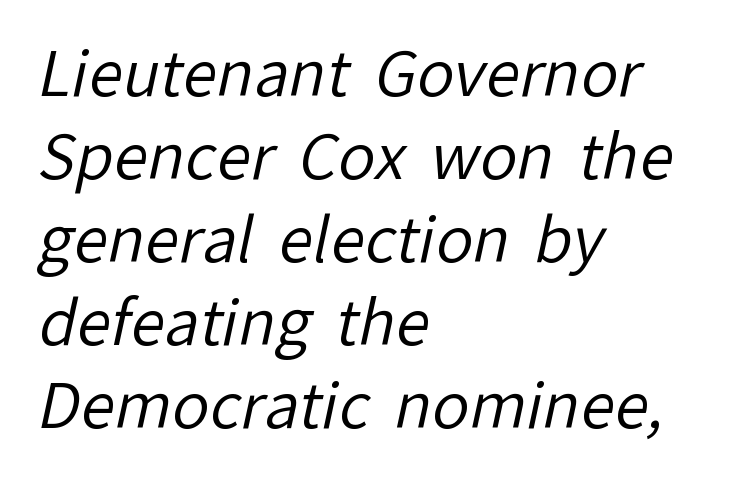
The image shows 62 px regular-weight sans-serif type; set left-aligned, normal line spacing (1.34x), normal letter spacing, not underlined; low stroke contrast and a medium x-height.
